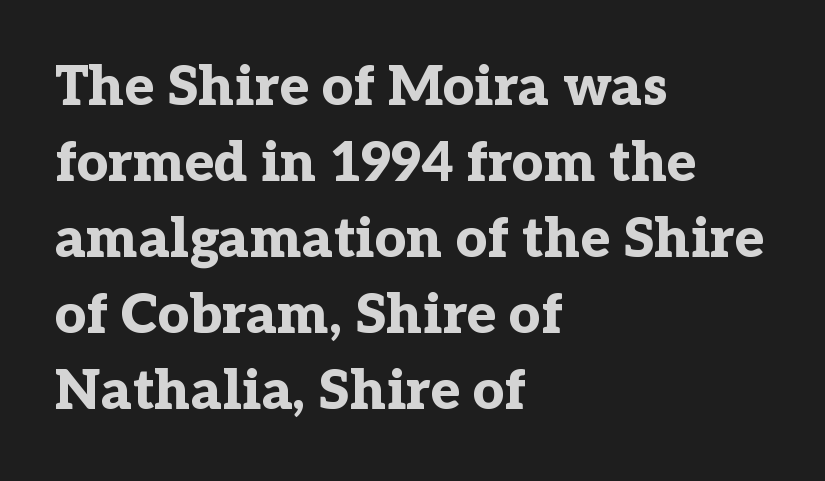
{"serif": "yes", "italic": "no", "bold": "yes", "weight": "bold", "width": "normal", "stroke_contrast": "low", "x_height": "medium", "monospaced": "no", "underline": "no", "align": "left", "line_spacing": "normal", "line_spacing_ratio": 1.38, "letter_spacing": "normal", "letter_spacing_em": 0.0, "glyph_px": 55}
